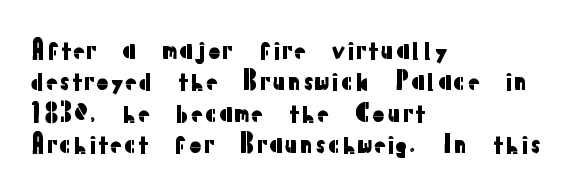
Here the glyphs are tracked normally, forming tight word shapes. Type without underlining. A roman cut, with each character standing at attention. A classic flush-left, rag-right setting is used for this passage.
